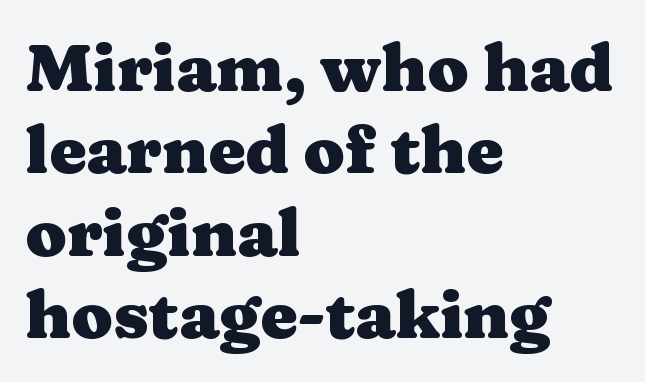
The image shows 67 px heavy, wide serif type, upright; set left-aligned, line spacing 1.23x, normal letter spacing, not underlined; medium stroke contrast and a medium x-height.
